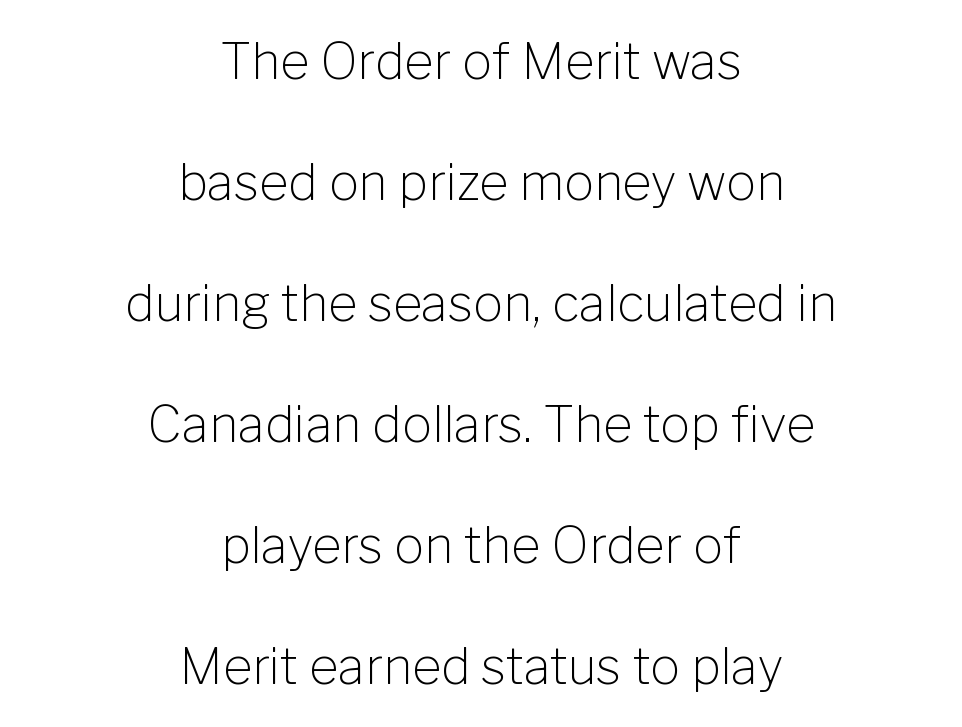
Each letter keeps its own natural width here, so spacing adapts to shape. Quick note: interline space is abundant. Underlining? Definitely not there. Is the stroke heavy? The answer is a plain regular-or-lighter. Each letter's strokes conclude bluntly, with no projecting serifs. Ascenders rise straight up at ninety degrees.
